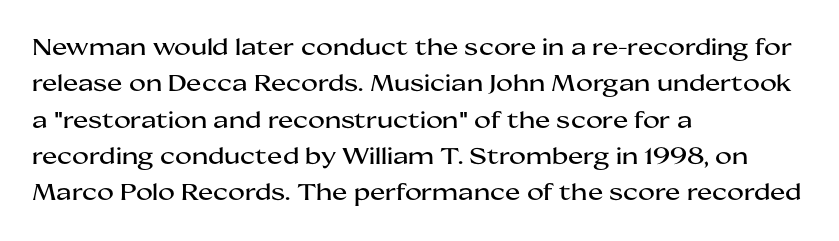
Q: Is the text italic (slanted)? A: No, it is upright.
Q: Is the text underlined? A: No.
Q: How is the paragraph aligned? A: Left-aligned.
Q: Is the spacing between letters normal or unusually wide? A: Normal.
Q: Is the spacing between lines tight, normal or loose? A: Normal.
